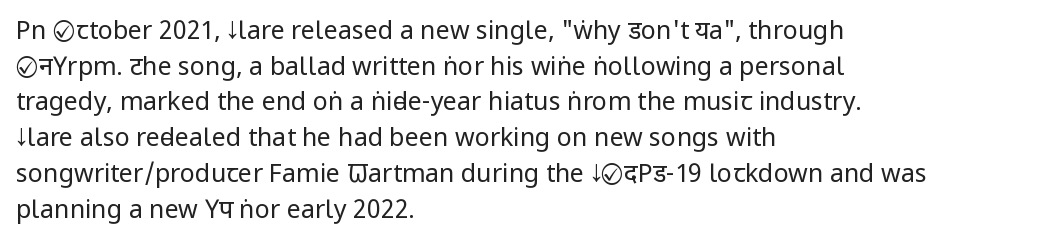
The image shows 25 px text type, upright; set left-aligned, normal line spacing (1.43x), normal letter spacing, not underlined.
